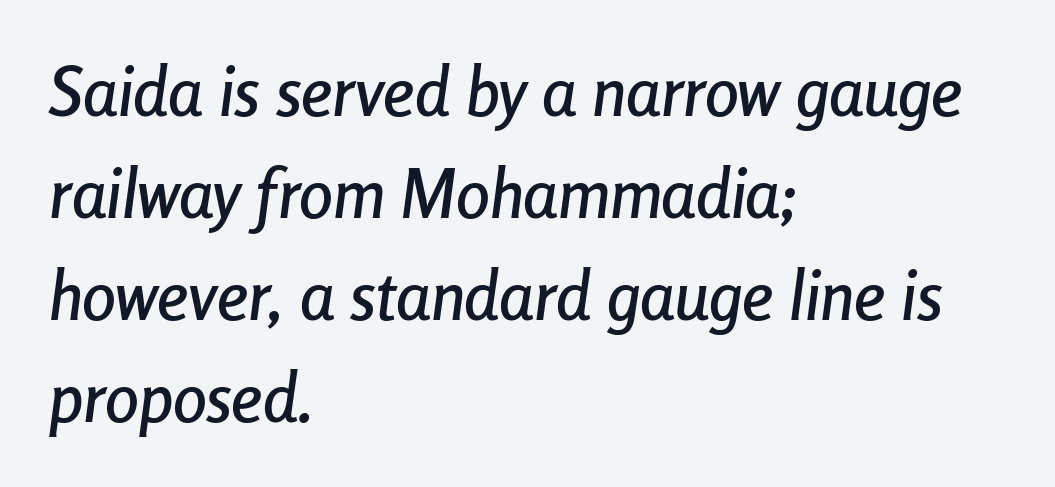
Proportional: the letters do not fall into vertical columns. Horizontal bands of white between lines are of average thickness. Characters follow at the spacing the type designer built in. This sample uses an oblique cut, with every glyph tilted off the vertical. Any mark beneath the type? The region is blank.
